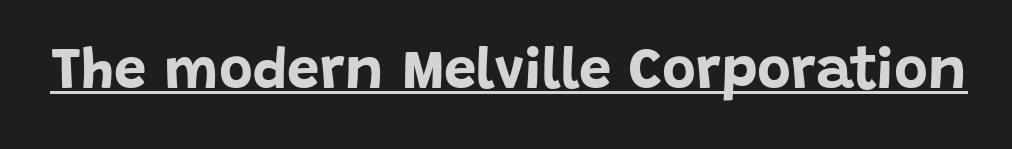
Grotesque or geometric, the face here clearly has no serifs. Spacing between characters is what you'd get straight out of the box. If you drew a line through each stem, it would be perfectly vertical. The face used here appears with an underline applied. The rendering uses natural spacing where letterforms have individual widths. Is the type bold? Yes — the strokes are clearly thick and heavy.
